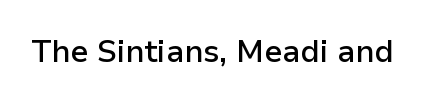
The space directly below the letters is spotless. The letters advance in unequal steps, a hallmark of proportional type. Look at the stroke-to-counter ratio: somewhat heavy, a semibold. Glyph-to-glyph distance matches everyday printed text.
